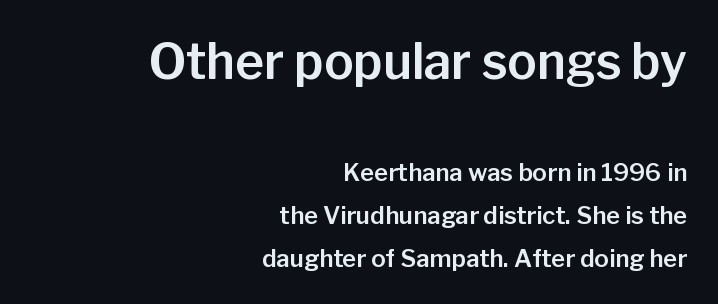
Q: Is the text italic (slanted)? A: No, it is upright.
Q: Is the typeface a serif or a sans-serif typeface? A: Sans-serif.
Q: Is the text underlined? A: No.
Q: How is the paragraph aligned? A: Right-aligned.
Q: Is the spacing between letters normal or unusually wide? A: Normal.
Q: Which block of text is set in a larger size, the first (top) or the second (bottom)? A: The first (top) one.
Q: Width (condensed, normal, or wide)? A: Normal.
Q: Stroke contrast? A: Low.
Q: x-height? A: Medium.
Q: Monospaced? A: No.
